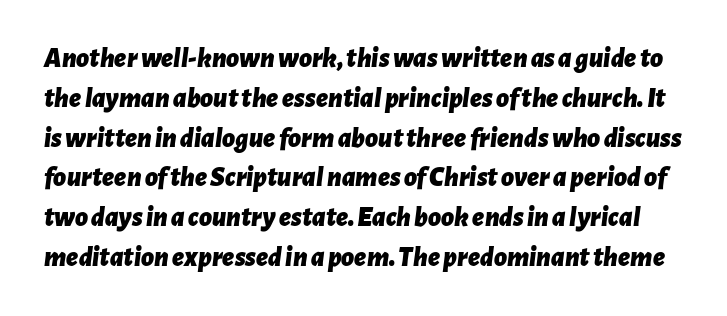
The passage shown leans; its letterforms are oblique. The passage shown has conventional tracking throughout. The sample has been set heavy, in full bold. Here the designer chose a conventional face with non-uniform glyph widths.
